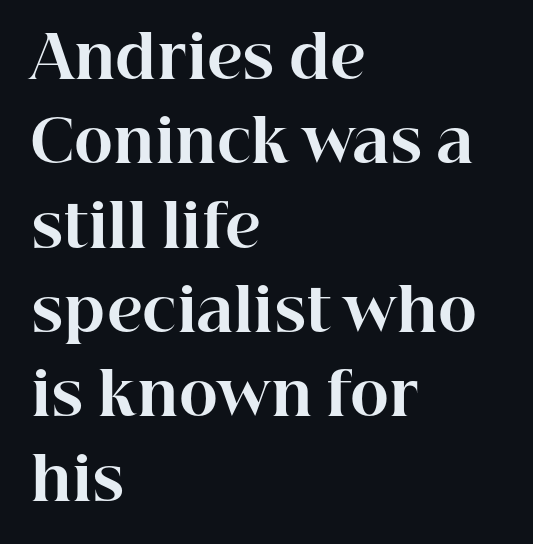
The image shows 59 px bold serif type, upright; set left-aligned, normal line spacing (1.43x), normal letter spacing, not underlined; high stroke contrast and a medium x-height.
